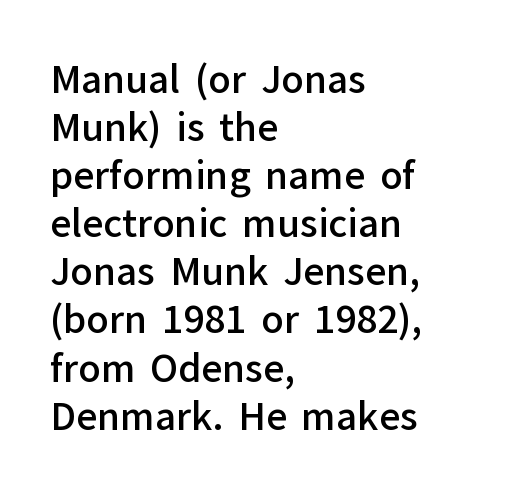
Q: Is the text bold? A: Semi-bold.
Q: Is the text italic (slanted)? A: No, it is upright.
Q: Is the typeface a serif or a sans-serif typeface? A: Sans-serif.
Q: Is the text underlined? A: No.
Q: How is the paragraph aligned? A: Left-aligned.
Q: Is the spacing between letters normal or unusually wide? A: Normal.
Q: Is the spacing between lines tight, normal or loose? A: Normal.
Q: Width (condensed, normal, or wide)? A: Normal.
Q: Stroke contrast? A: Low.
Q: x-height? A: Medium.
Q: Monospaced? A: No.
